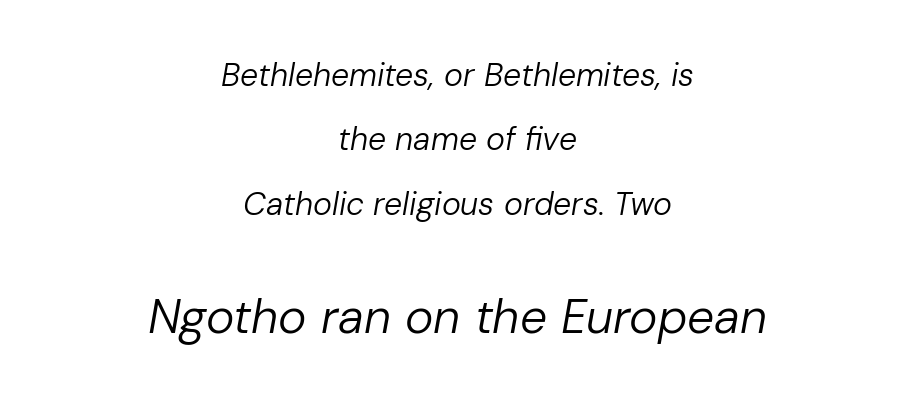
Weight: regular or lighter. Vertical spacing — loose. Both edges are ragged and mirror each other, which tells us the setting is centered. You could not count columns in this text — the font is proportionally spaced.
